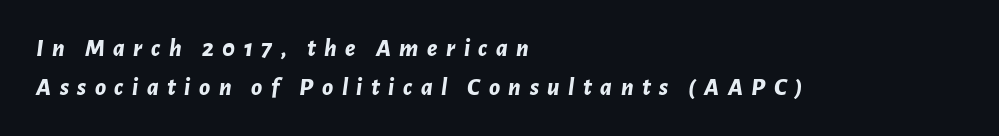
Q: Is the text bold? A: Yes.
Q: Is the text italic (slanted)? A: Yes, it leans right by about 7 degrees.
Q: Is the text underlined? A: No.
Q: How is the paragraph aligned? A: Left-aligned.
Q: Is the spacing between letters normal or unusually wide? A: Unusually wide.
Q: Is the spacing between lines tight, normal or loose? A: Normal.
